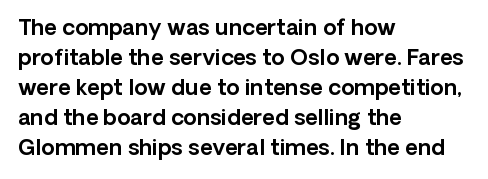
{"italic": "no", "underline": "no", "align": "left", "line_spacing": "normal", "line_spacing_ratio": 1.36, "letter_spacing": "normal", "letter_spacing_em": 0.0, "glyph_px": 22}
